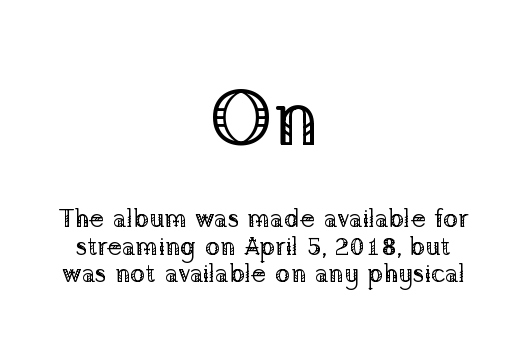
The passage shown stacks its lines with hardly any gap. Ink coverage per letter is moderate at most. These lines were composed using upright roman letters. Each row of text sits above clean, open space.
